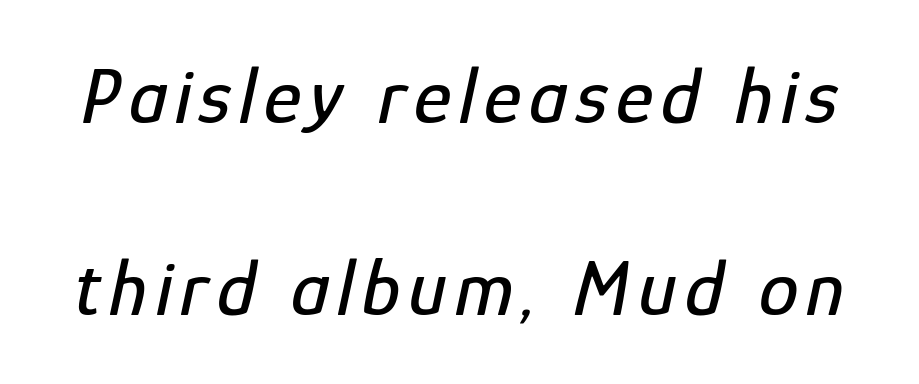
The lettering tilts uniformly, giving the passage an italic look. A typesetter would call this proportional, since set widths differ per character. Rule under the text: the space is simply empty. A typesetter would call this leading open, well beyond the default.
